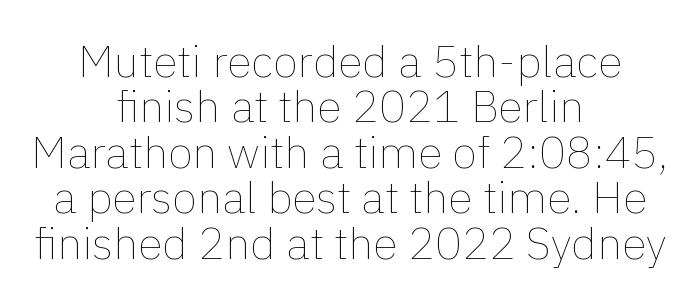
Very little white space separates one row of letters from the next. Nothing heavy about these letters — not bold at all. Style check: upright. Inter-character spacing is left at the font's built-in metrics.
